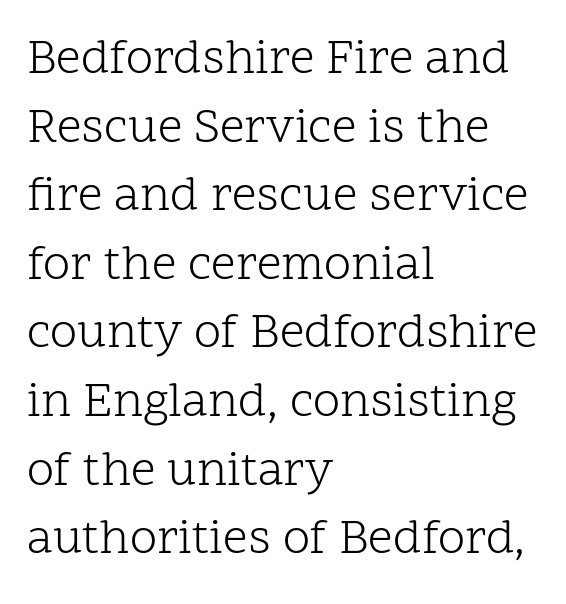
{"serif": "yes", "italic": "no", "bold": "no", "weight": "light", "width": "normal", "stroke_contrast": "low", "x_height": "medium", "monospaced": "no", "underline": "no", "align": "left", "line_spacing": "normal", "line_spacing_ratio": 1.4, "letter_spacing": "normal", "letter_spacing_em": 0.0, "glyph_px": 49}
